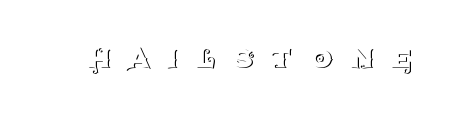
The image shows 36 px thin serif type, upright; set unusually wide letter spacing (+0.49 em), not underlined; medium stroke contrast and a large x-height.
